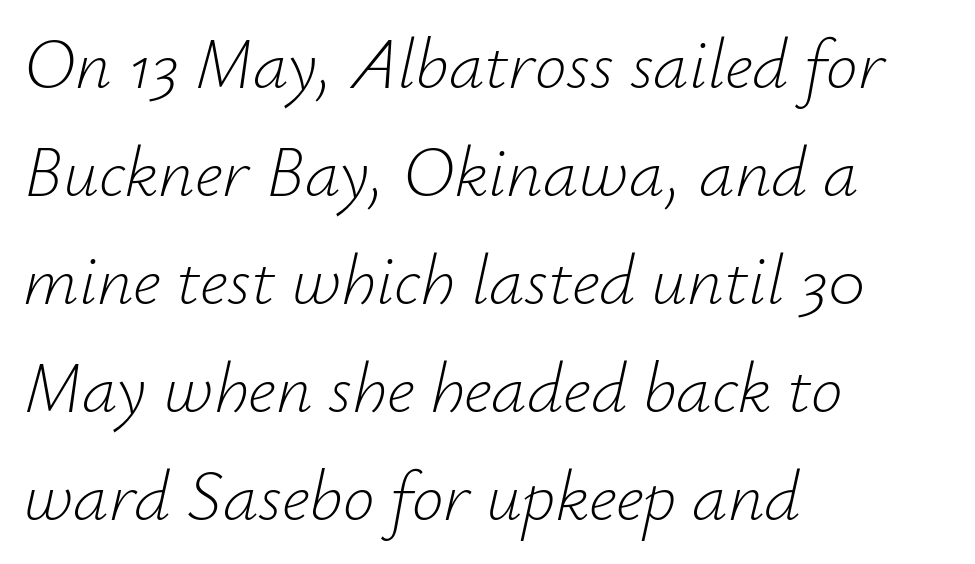
Varying glyph widths throughout — classic text-font behaviour. Words appear dense and cohesive because spacing is normal. On a weight scale, this lands at 450 or below. This sample keeps an unexceptional amount of space between lines.
